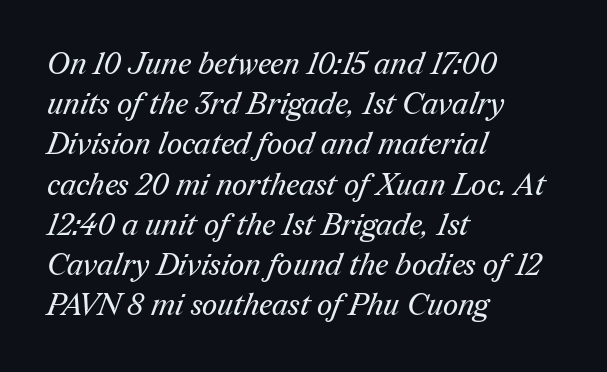
Q: Is the text bold? A: No.
Q: Is the typeface a serif or a sans-serif typeface? A: Serif.
Q: Is the text underlined? A: No.
Q: How is the paragraph aligned? A: Left-aligned.
Q: Is the spacing between letters normal or unusually wide? A: Normal.
Q: Is the spacing between lines tight, normal or loose? A: Normal.
Q: Width (condensed, normal, or wide)? A: Normal.
Q: Stroke contrast? A: Medium.
Q: x-height? A: Medium.
Q: Monospaced? A: No.
